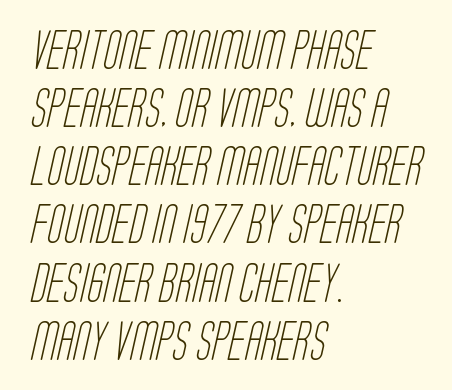
{"serif": "no", "bold": "no", "weight": "light", "width": "condensed", "stroke_contrast": "low", "x_height": "large", "monospaced": "no", "underline": "no", "align": "left", "line_spacing": "normal", "line_spacing_ratio": 1.53, "letter_spacing": "normal", "letter_spacing_em": 0.0, "glyph_px": 38}
